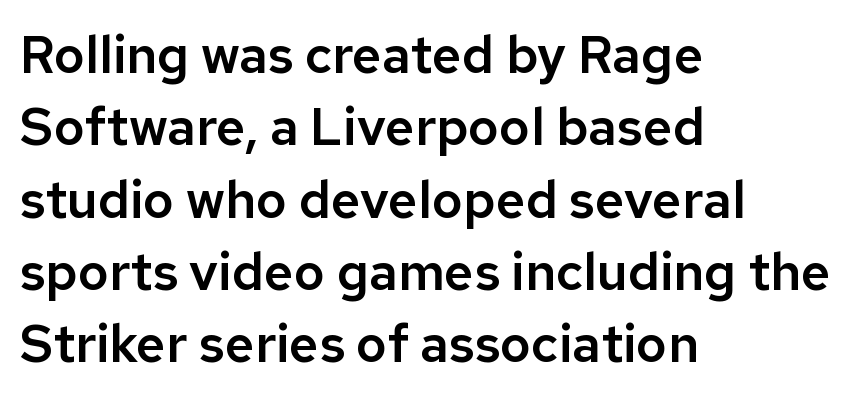
{"serif": "no", "italic": "no", "width": "normal", "stroke_contrast": "low", "x_height": "medium", "monospaced": "no", "underline": "no", "align": "left", "line_spacing": "normal", "line_spacing_ratio": 1.39, "letter_spacing": "normal", "letter_spacing_em": 0.0, "glyph_px": 52}
